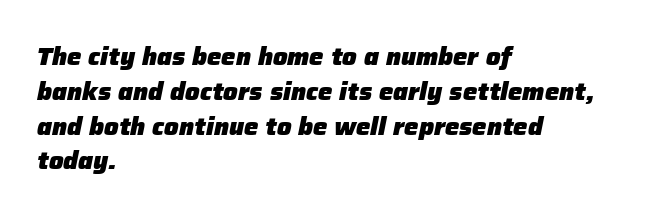
The lines are quadded left. Does the leading feel generous? No, just average. There is no visible air inserted between adjacent glyphs. Quick note: underline off. The lettering tilts uniformly, giving the passage an italic look.
